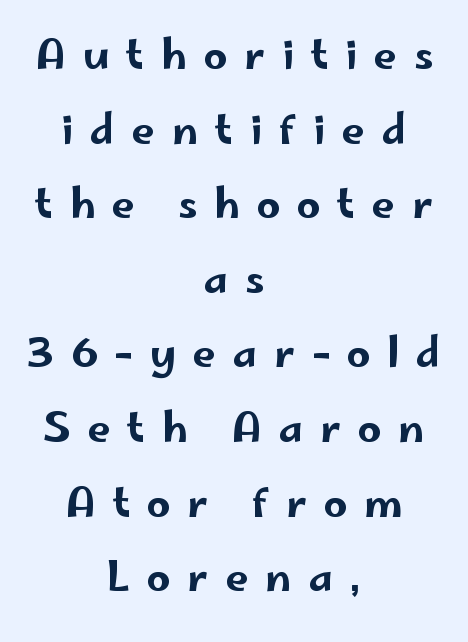
Where is the straight margin? There isn't one; the lines are centered. The face used here is proportionally spaced, like ordinary book or web type. Characters follow at a spacing far wider than the type designer built in. Quick note: not italic, upright. Quick note: underline off.
